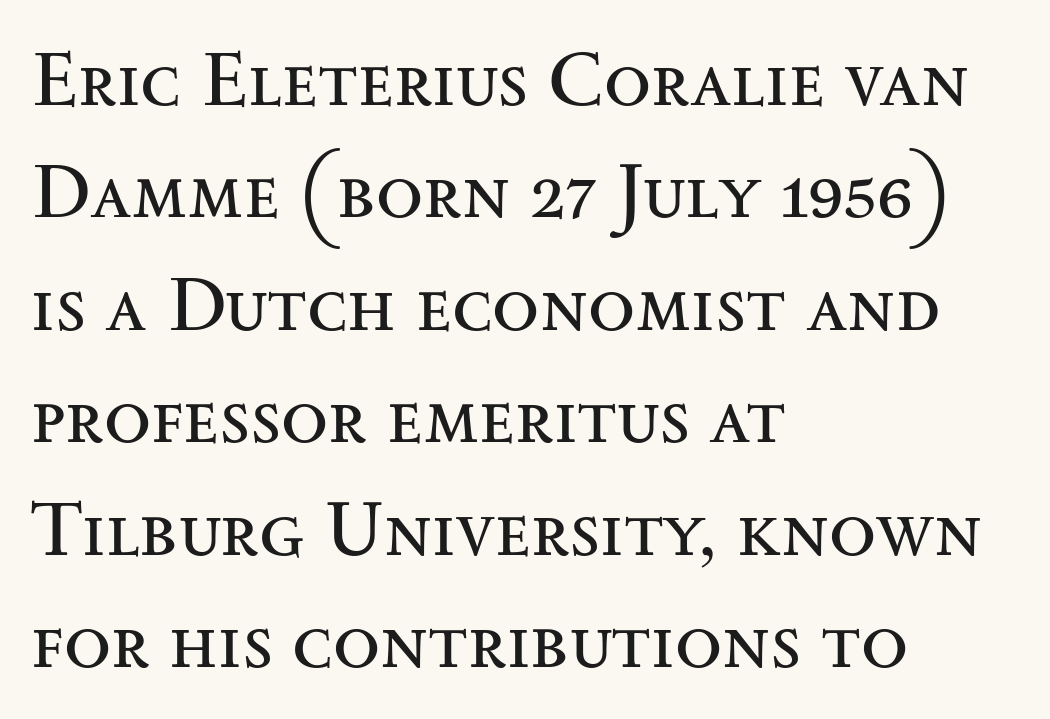
The rendering uses natural spacing where letterforms have individual widths. The lines are quadded left. The designer left line spacing at the default. The font's upright variant was chosen for this text. The line texture is even and compact thanks to regular tracking. The specimen omits any rule beneath the text block's lines.
